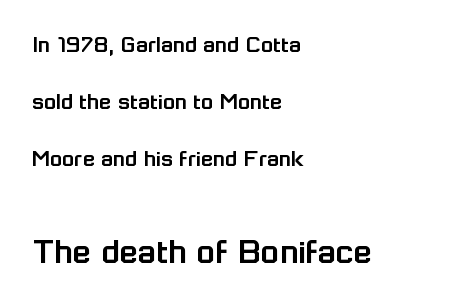
The image shows 38 px sans-serif type, upright; set left-aligned, loose line spacing (2.28x), normal letter spacing, not underlined; the second (bottom) block is 1.52x larger; low stroke contrast and a medium x-height.
